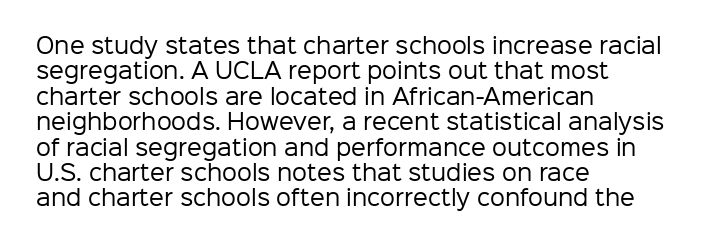
The image shows 21 px text type, upright; set left-aligned, line spacing 1.21x, normal letter spacing, not underlined.
